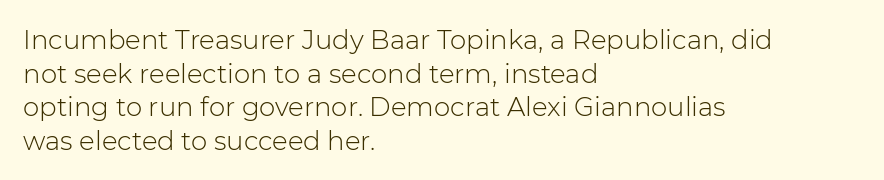
The image shows 26 px text type, upright; set left-aligned, normal line spacing (1.29x), normal letter spacing, not underlined.
